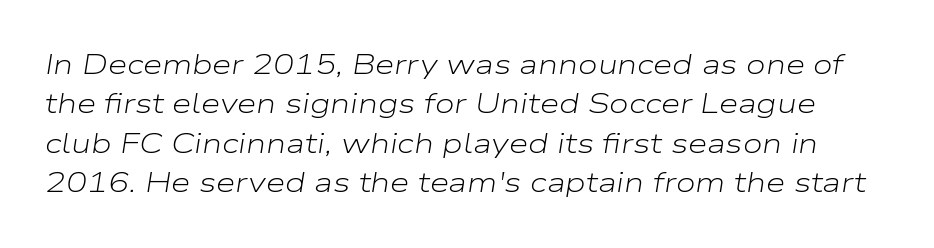
{"italic": "yes", "lean": "right", "slant_degrees": 9, "bold": "no", "weight": "light", "width": "wide", "stroke_contrast": "low", "x_height": "medium", "monospaced": "no", "underline": "no", "line_spacing": "normal", "line_spacing_ratio": 1.41, "letter_spacing": "normal", "letter_spacing_em": 0.0, "glyph_px": 28}
